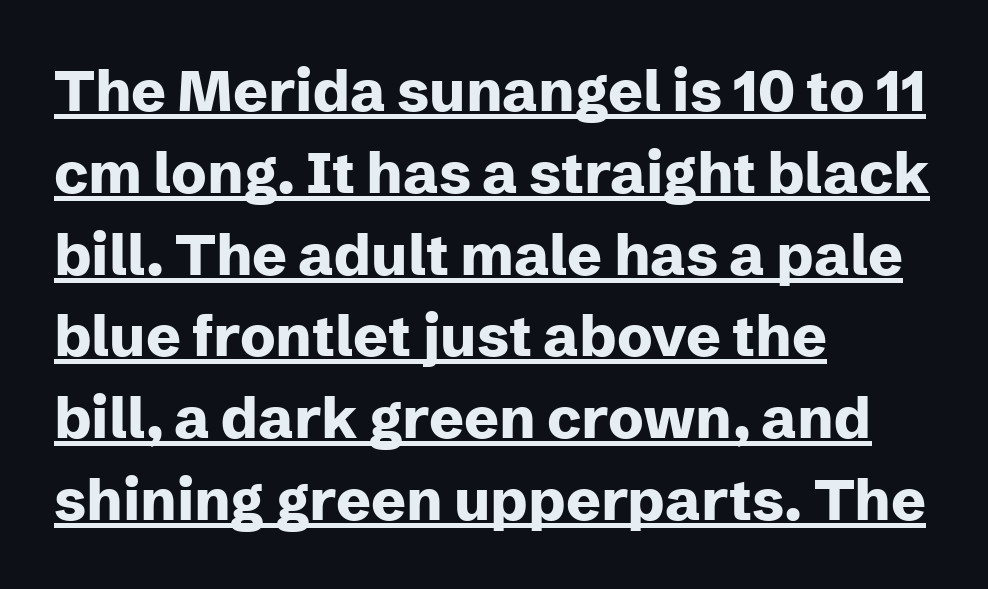
Q: Is the text bold? A: Yes.
Q: Is the text italic (slanted)? A: No, it is upright.
Q: Is the typeface a serif or a sans-serif typeface? A: Sans-serif.
Q: Is the text underlined? A: Yes.
Q: How is the paragraph aligned? A: Left-aligned.
Q: Is the spacing between letters normal or unusually wide? A: Normal.
Q: Is the spacing between lines tight, normal or loose? A: Normal.
Q: Width (condensed, normal, or wide)? A: Normal.
Q: Stroke contrast? A: Low.
Q: x-height? A: Medium.
Q: Monospaced? A: No.
